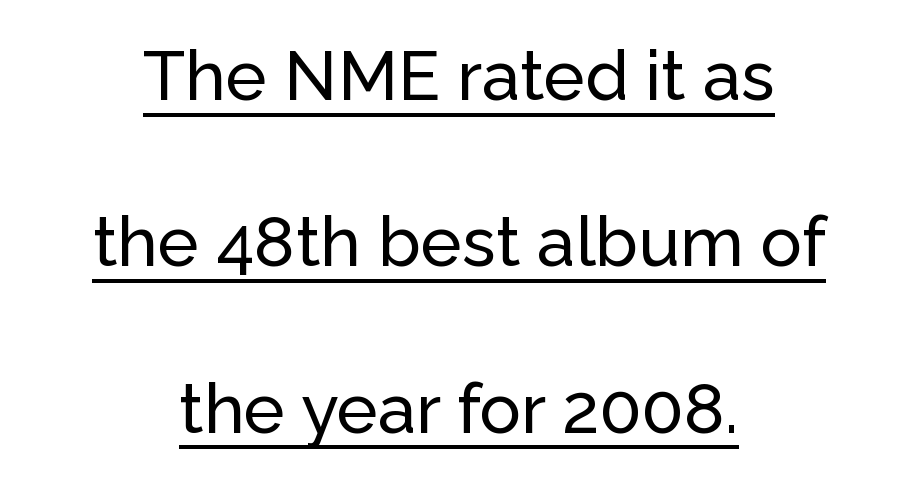
Typographically, this falls in the sans-serif category. Leading is clearly above the norm, producing a sparse column. Character widths vary here, with narrow letters taking less room than wide ones. The compositor balanced each line on the midline.
